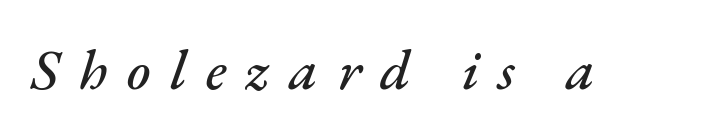
{"italic": "yes", "lean": "right", "slant_degrees": 17, "width": "normal", "stroke_contrast": "medium", "x_height": "small", "monospaced": "no", "underline": "no", "letter_spacing": "wide", "letter_spacing_em": 0.34, "glyph_px": 57}
